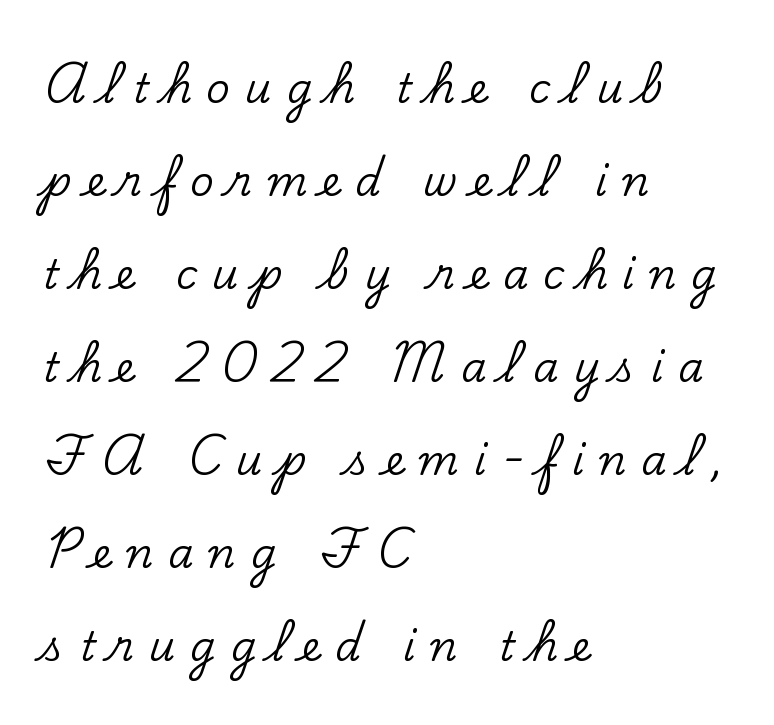
The passage shown is typed in a proportional face where columns would drift. Serif or sans? Serif — the stroke terminals have little feet. Layout note: lines flush left. A typesetter would call this leading open, well beyond the default. Underline: absent.
